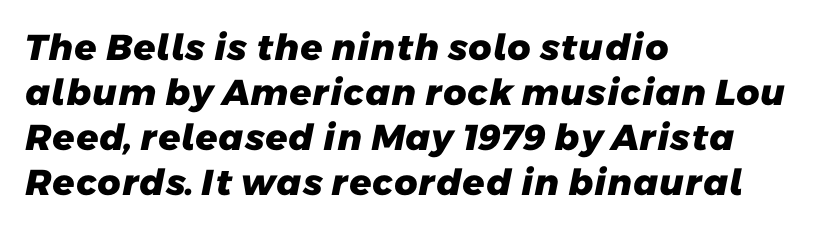
The image shows 36 px heavy sans-serif type; set left-aligned, normal line spacing (1.25x), normal letter spacing, not underlined; low stroke contrast and a medium x-height.
